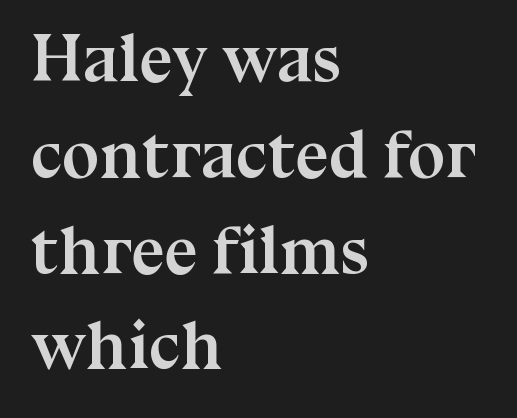
{"serif": "yes", "italic": "no", "bold": "yes", "weight": "semibold", "width": "normal", "stroke_contrast": "medium", "x_height": "medium", "monospaced": "no", "underline": "no", "align": "left", "line_spacing": "normal", "line_spacing_ratio": 1.43, "letter_spacing": "normal", "letter_spacing_em": 0.0, "glyph_px": 67}
